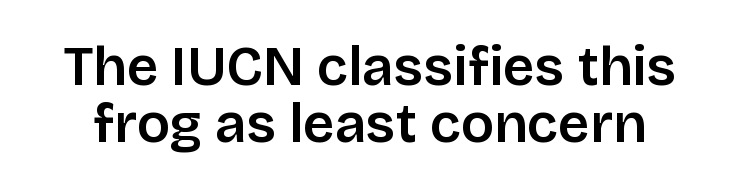
Q: Is the text italic (slanted)? A: No, it is upright.
Q: Is the typeface a serif or a sans-serif typeface? A: Sans-serif.
Q: Is the text underlined? A: No.
Q: Is the spacing between letters normal or unusually wide? A: Normal.
Q: Is the spacing between lines tight, normal or loose? A: Tight.
Q: Width (condensed, normal, or wide)? A: Normal.
Q: Stroke contrast? A: Low.
Q: x-height? A: Large.
Q: Monospaced? A: No.
